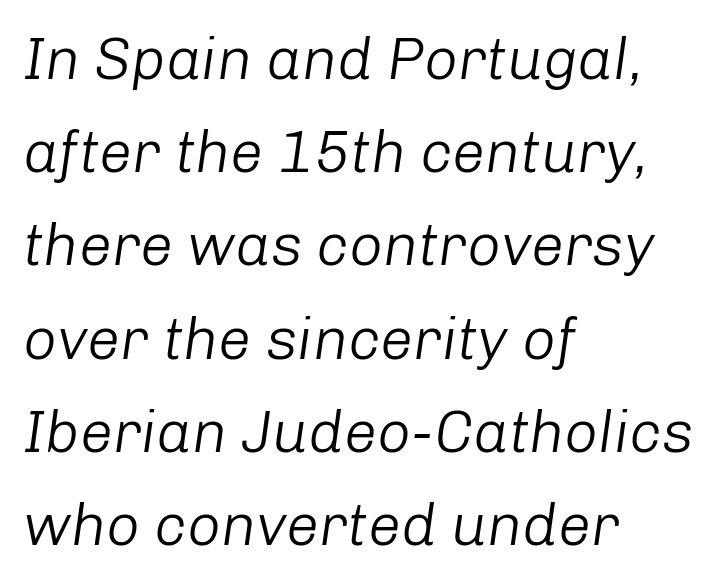
Q: Is the text bold? A: No.
Q: Is the text italic (slanted)? A: Yes, it leans right by about 8 degrees.
Q: Is the text underlined? A: No.
Q: How is the paragraph aligned? A: Left-aligned.
Q: Is the spacing between letters normal or unusually wide? A: Normal.
Q: Is the spacing between lines tight, normal or loose? A: Normal.
Q: Width (condensed, normal, or wide)? A: Normal.
Q: Stroke contrast? A: Low.
Q: x-height? A: Medium.
Q: Monospaced? A: No.
